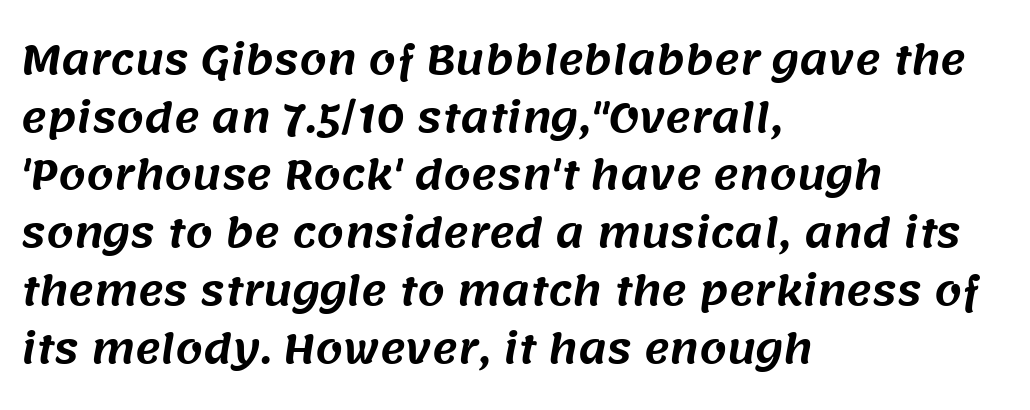
Q: Is the typeface a serif or a sans-serif typeface? A: Sans-serif.
Q: Is the text underlined? A: No.
Q: How is the paragraph aligned? A: Left-aligned.
Q: Is the spacing between letters normal or unusually wide? A: Normal.
Q: Is the spacing between lines tight, normal or loose? A: Normal.
Q: Width (condensed, normal, or wide)? A: Normal.
Q: Stroke contrast? A: Medium.
Q: x-height? A: Large.
Q: Monospaced? A: No.
